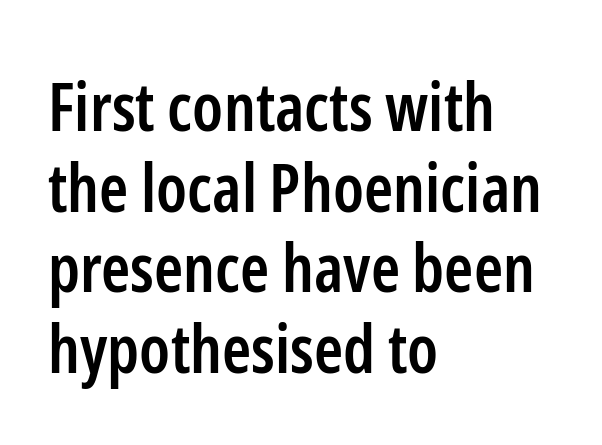
The image shows 66 px semibold, condensed sans-serif type, upright; set left-aligned, line spacing 1.22x, normal letter spacing, not underlined; low stroke contrast and a medium x-height.
